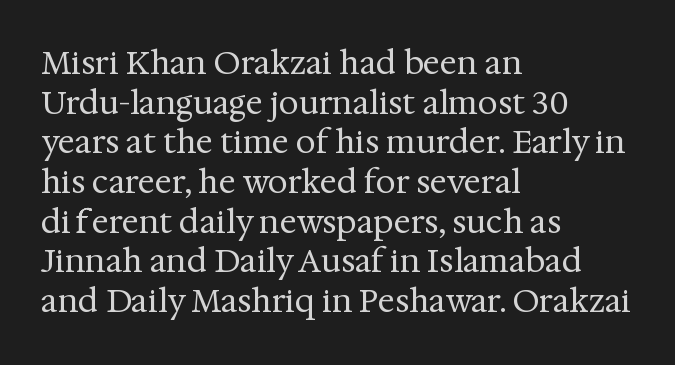
The image shows 32 px regular-weight serif type, upright; set left-aligned, line spacing 1.24x, normal letter spacing, not underlined; medium stroke contrast and a medium x-height.
